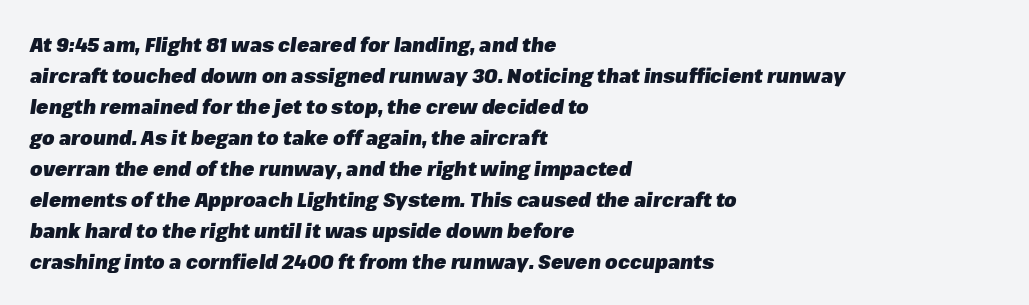
Characters are canted at an angle relative to the baseline's perpendicular. This sample is left-justified, so line endings fall wherever the words run out. Each new line begins a customary step beneath the previous one. This rendering leaves character spacing at its baseline value.
